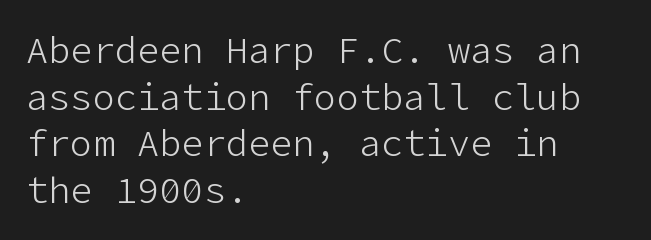
{"serif": "no", "italic": "no", "bold": "no", "weight": "light", "width": "normal", "stroke_contrast": "low", "x_height": "medium", "underline": "no", "align": "left", "line_spacing": "normal", "line_spacing_ratio": 1.26, "letter_spacing": "normal", "letter_spacing_em": 0.0, "glyph_px": 37}
